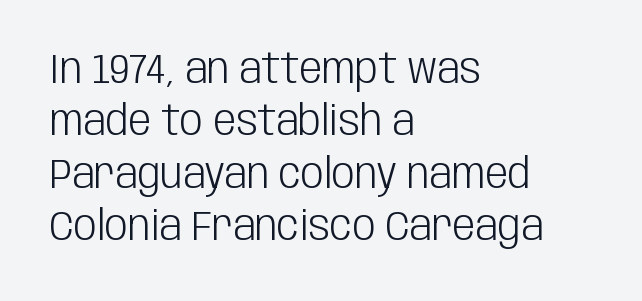
The image shows 41 px light, condensed sans-serif type, upright; set left-aligned, normal line spacing (1.28x), normal letter spacing, not underlined; low stroke contrast and a large x-height.
